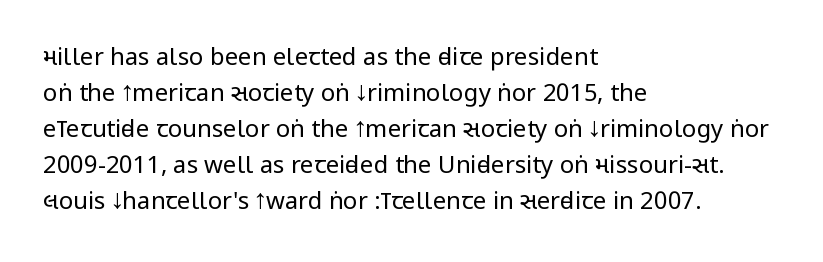
There is no visible air inserted between adjacent glyphs. The rendering anchors every line to the left-hand side. Counters stay open thanks to moderate or lighter strokes. Is there much room between lines? A standard amount, neither cramped nor airy. Type without underlining.
